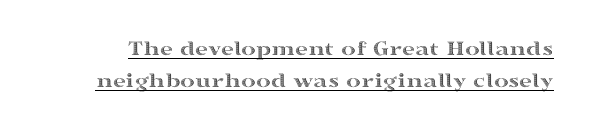
{"italic": "no", "underline": "yes", "line_spacing": "normal", "line_spacing_ratio": 1.47, "letter_spacing": "normal", "letter_spacing_em": 0.0, "glyph_px": 22}
